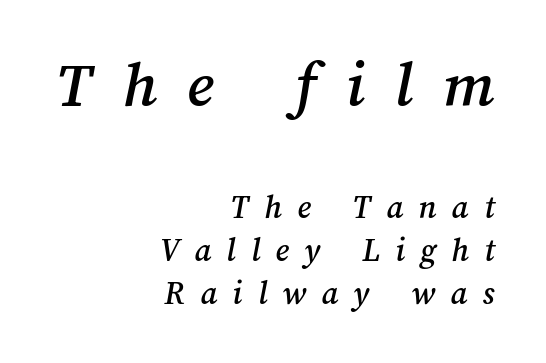
The face used here is proportionally spaced, like ordinary book or web type. The more generous point size was reserved for the upper chunk. The line texture is sparse and dotted thanks to wide tracking. Horizontal bands of white between lines are of average thickness. The typesetter chose a ragged-left arrangement here.
